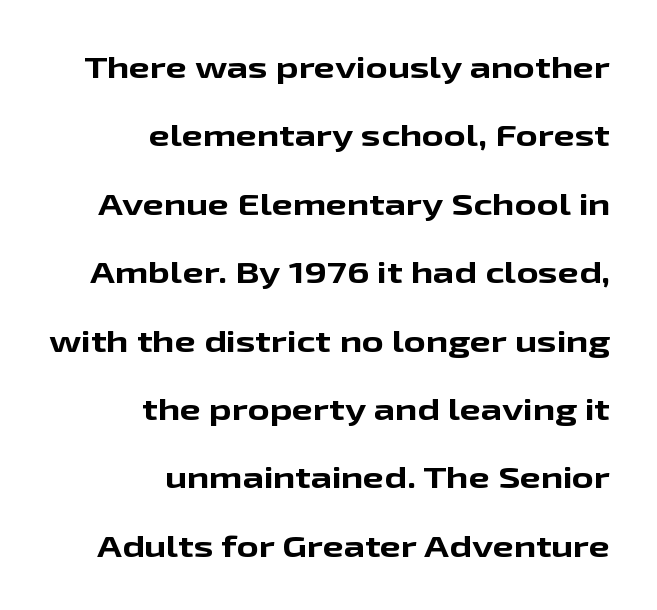
{"serif": "no", "italic": "no", "bold": "yes", "weight": "bold", "width": "wide", "stroke_contrast": "low", "x_height": "medium", "monospaced": "no", "underline": "no", "align": "right", "line_spacing": "loose", "line_spacing_ratio": 2.28, "letter_spacing": "normal", "letter_spacing_em": 0.0, "glyph_px": 30}
